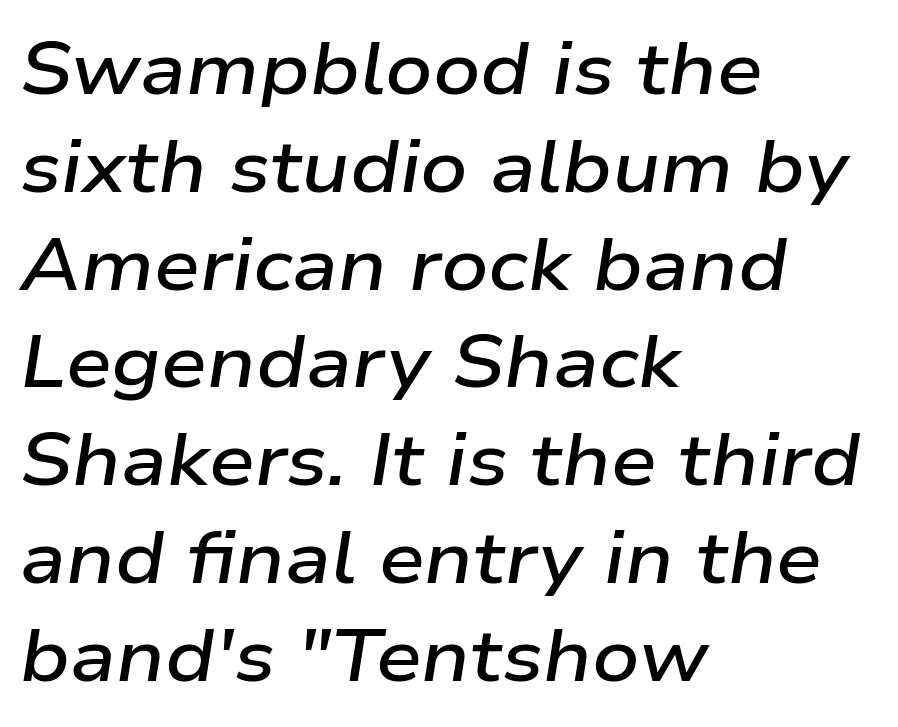
{"italic": "yes", "lean": "right", "slant_degrees": 9, "bold": "semi", "weight": "semibold", "width": "wide", "stroke_contrast": "low", "x_height": "medium", "monospaced": "no", "underline": "no", "align": "left", "line_spacing": "normal", "line_spacing_ratio": 1.34, "letter_spacing": "normal", "letter_spacing_em": 0.0, "glyph_px": 73}
